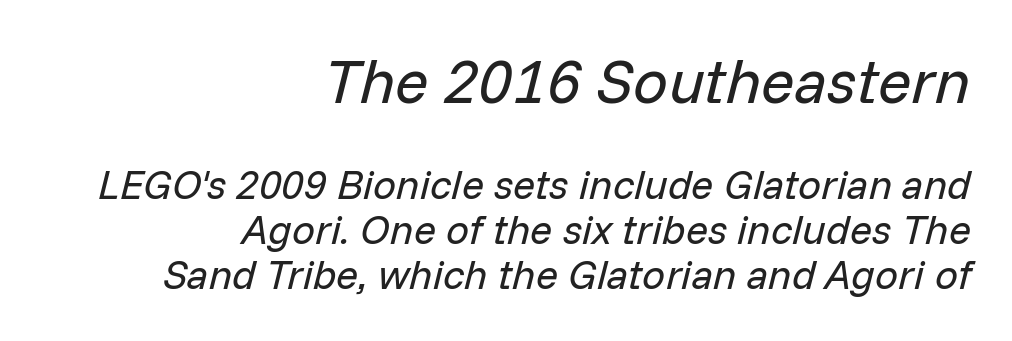
The image shows 62 px regular-weight type, italic (leaning right); set right-aligned, tight line spacing (1.09x), normal letter spacing, not underlined; the first (top) block is 1.51x larger; low stroke contrast and a medium x-height.
